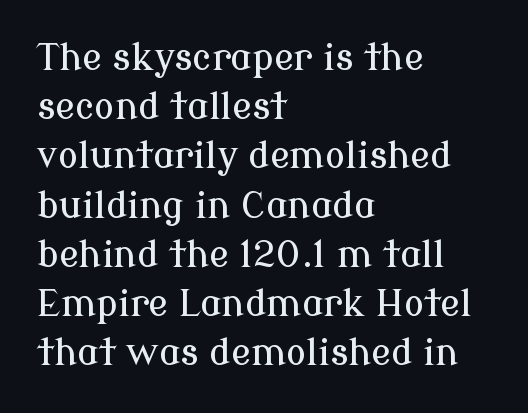
The image shows 37 px serif type, upright; set left-aligned, normal line spacing (1.33x), normal letter spacing, not underlined; low stroke contrast and a medium x-height.
